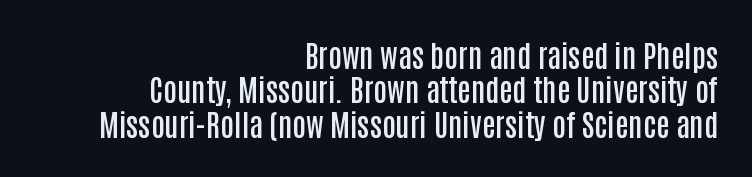
Line endings align vertically; line beginnings do not. The letters advance in unequal steps, a hallmark of proportional type. Vertical strokes here are truly vertical. Grotesque or geometric, the face here clearly has no serifs.
